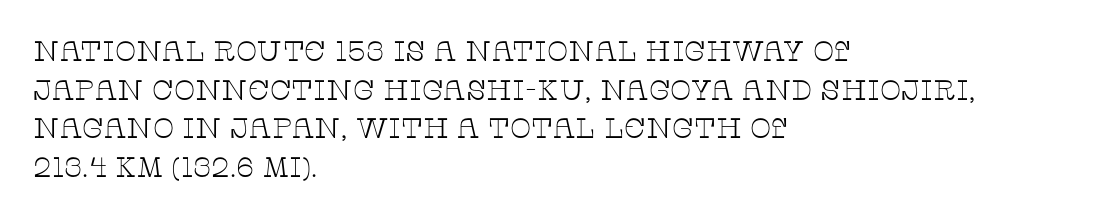
The image shows 28 px thin, wide serif type, upright; set left-aligned, normal line spacing (1.38x), normal letter spacing, not underlined; low stroke contrast and a large x-height.
